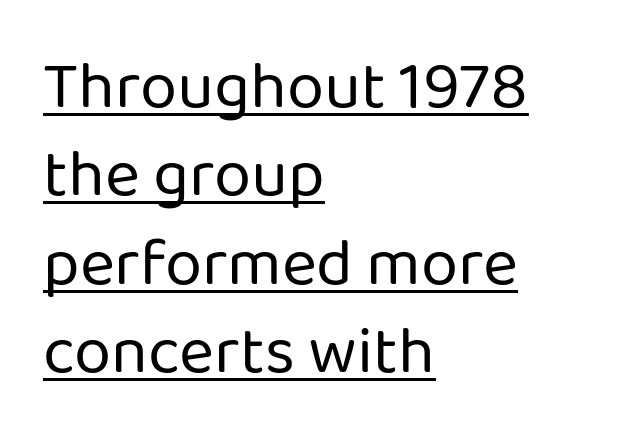
The image shows 67 px regular-weight sans-serif type, upright; set left-aligned, normal line spacing (1.32x), normal letter spacing, underlined; low stroke contrast and a medium x-height.
